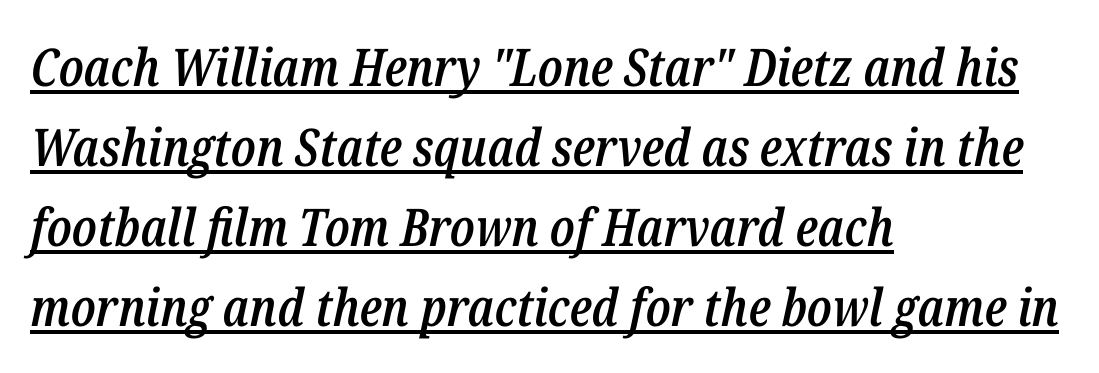
Q: Is the text bold? A: Semi-bold.
Q: Is the text italic (slanted)? A: Yes, it leans right by about 12 degrees.
Q: Is the text underlined? A: Yes.
Q: How is the paragraph aligned? A: Left-aligned.
Q: Is the spacing between letters normal or unusually wide? A: Normal.
Q: Is the spacing between lines tight, normal or loose? A: Normal.
Q: Width (condensed, normal, or wide)? A: Condensed.
Q: Stroke contrast? A: Low.
Q: x-height? A: Medium.
Q: Monospaced? A: No.
